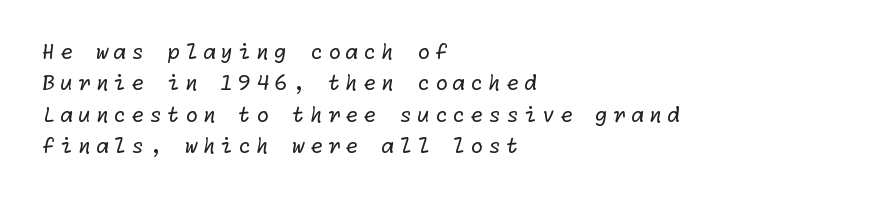
The face used here is rendered with a markedly widened letterfit. The font sits on the lighter half of the weight spectrum, regular included. If you drew a ruler down the left edge, every line would touch it. The strip under each line holds only bare page.
